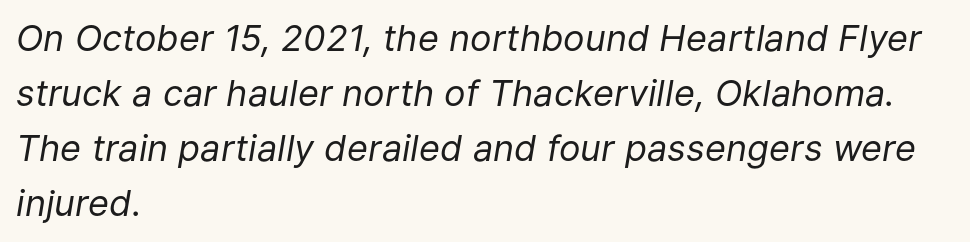
{"italic": "yes", "lean": "right", "slant_degrees": 9, "bold": "no", "weight": "regular", "width": "normal", "stroke_contrast": "low", "x_height": "medium", "monospaced": "no", "underline": "no", "align": "left", "line_spacing": "normal", "line_spacing_ratio": 1.53, "letter_spacing": "normal", "letter_spacing_em": 0.0, "glyph_px": 36}
